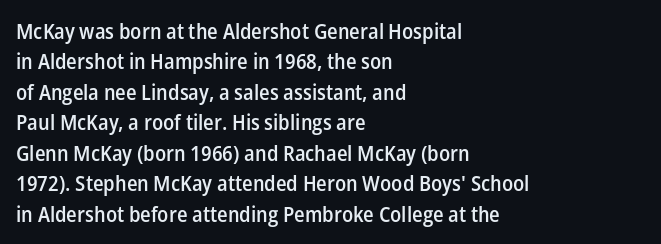
Inter-character spacing is left at the font's built-in metrics. Posture: straight, roman, zero tilt. These lines carry some extra weight — a demibold, not a full bold. The paragraph has a hard left edge and a soft right edge. Regular leading. Decoration check: the copy has no underline.
